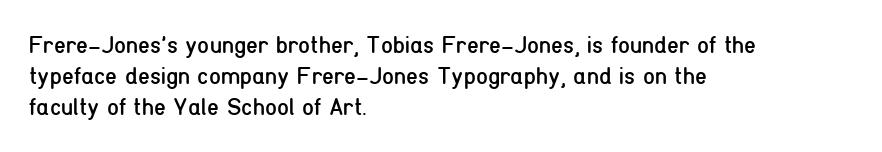
{"italic": "no", "bold": "no", "underline": "no", "align": "left", "line_spacing": "normal", "line_spacing_ratio": 1.29, "letter_spacing": "normal", "letter_spacing_em": 0.0, "glyph_px": 24}
